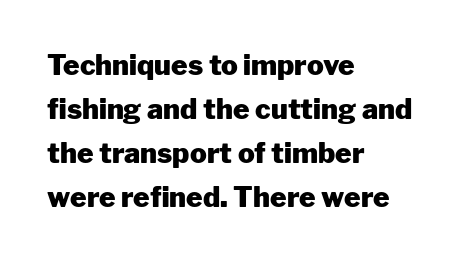
{"serif": "no", "italic": "no", "bold": "yes", "weight": "heavy", "width": "normal", "stroke_contrast": "low", "x_height": "medium", "monospaced": "no", "underline": "no", "align": "left", "line_spacing": "normal", "line_spacing_ratio": 1.57, "letter_spacing": "normal", "letter_spacing_em": 0.0, "glyph_px": 28}
